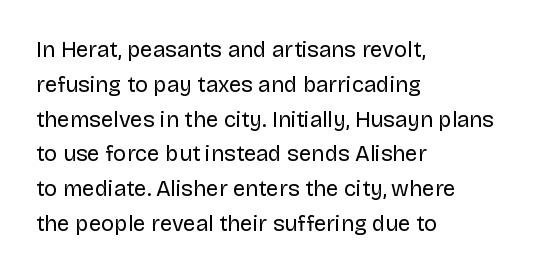
{"italic": "no", "bold": "no", "underline": "no", "align": "left", "line_spacing": "normal", "line_spacing_ratio": 1.58, "letter_spacing": "normal", "letter_spacing_em": 0.0, "glyph_px": 22}
